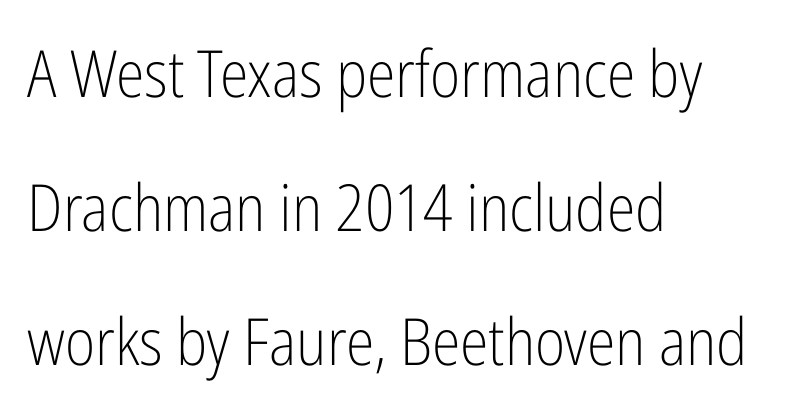
{"serif": "no", "italic": "no", "bold": "no", "weight": "light", "width": "condensed", "stroke_contrast": "low", "x_height": "medium", "monospaced": "no", "underline": "no", "align": "left", "line_spacing": "loose", "line_spacing_ratio": 2.06, "letter_spacing": "normal", "letter_spacing_em": 0.0, "glyph_px": 65}
